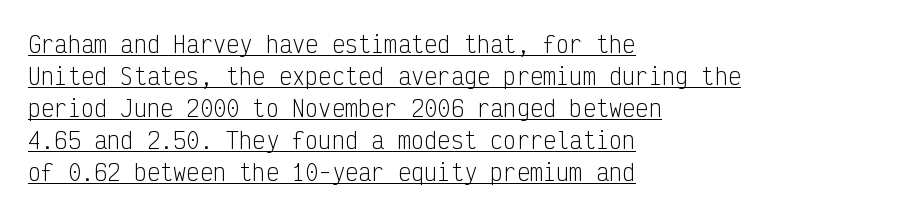
Regarding leading, the lines here are spaced in the standard way. Inter-character spacing is left at the font's built-in metrics. The rendered words wear a rule along their underside. Weight: not bold — regular or lighter.
